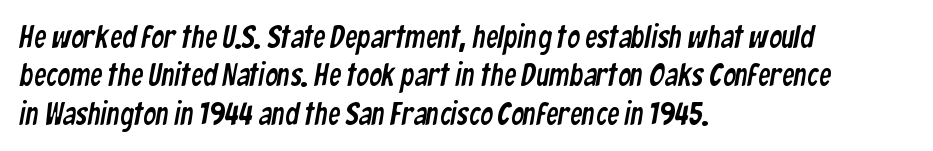
In terms of letterform style, serifs are entirely absent. Between one letter and the next there's only the usual sliver of space. Character widths vary here, with narrow letters taking less room than wide ones. The strip under each line holds only bare page. The lines are quadded left.
